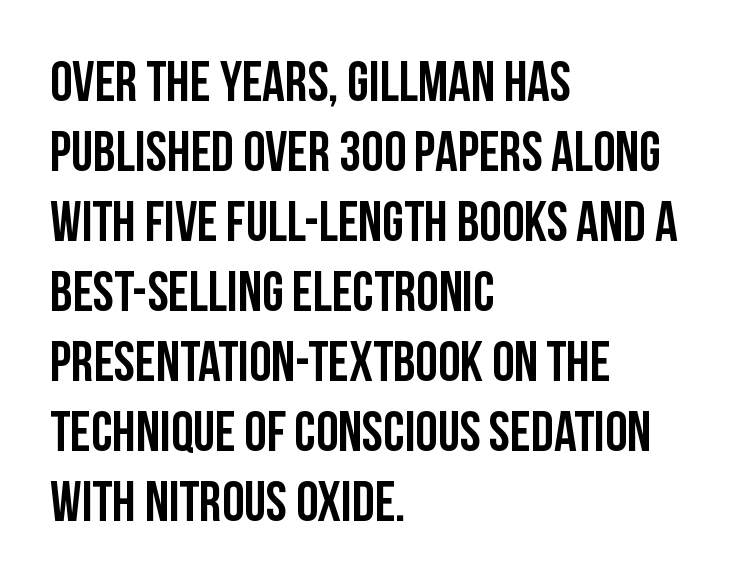
Spacing verdict: proportional, widths tailored to each character. The space directly below the letters is spotless. The passage is arranged the way most books set body copy — flush left. Do the letters lean? They stand straight. Notice how descenders clear the ascenders below comfortably — that's standard leading. A sans-serif font was chosen for this passage.
